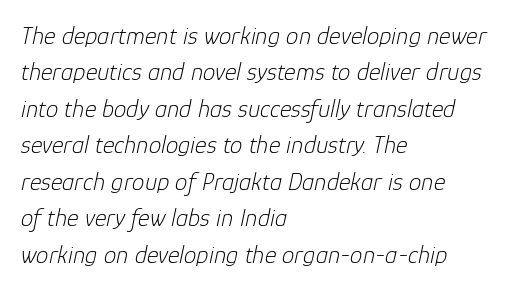
Stem width sits at or under what a default text font uses. Designer's note — italics engaged. The glyphs are unaccompanied by any horizontal stroke below them. A classic flush-left, rag-right setting is used for this passage. The designer left line spacing at the default. This sample uses plain, unmodified letter spacing.
